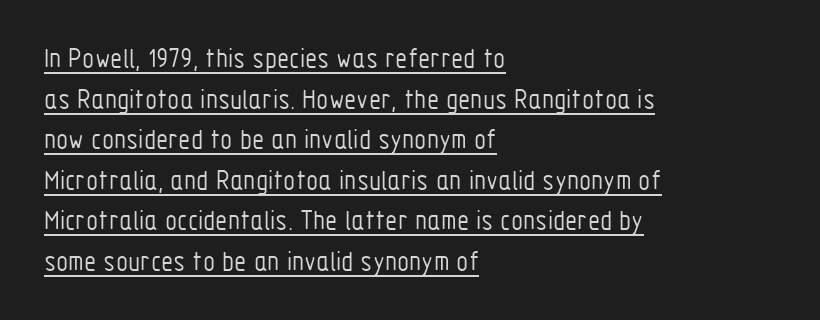
Q: Is the text bold? A: No.
Q: Is the text italic (slanted)? A: No, it is upright.
Q: Is the typeface a serif or a sans-serif typeface? A: Sans-serif.
Q: Is the text underlined? A: Yes.
Q: How is the paragraph aligned? A: Left-aligned.
Q: Is the spacing between letters normal or unusually wide? A: Normal.
Q: Is the spacing between lines tight, normal or loose? A: Normal.
Q: Width (condensed, normal, or wide)? A: Condensed.
Q: Stroke contrast? A: Low.
Q: x-height? A: Medium.
Q: Monospaced? A: No.
